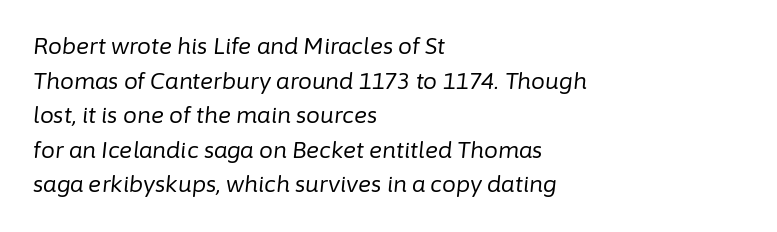
Q: Is the text bold? A: No.
Q: Is the text italic (slanted)? A: Yes, it leans right by about 6 degrees.
Q: Is the text underlined? A: No.
Q: How is the paragraph aligned? A: Left-aligned.
Q: Is the spacing between letters normal or unusually wide? A: Normal.
Q: Is the spacing between lines tight, normal or loose? A: Normal.
